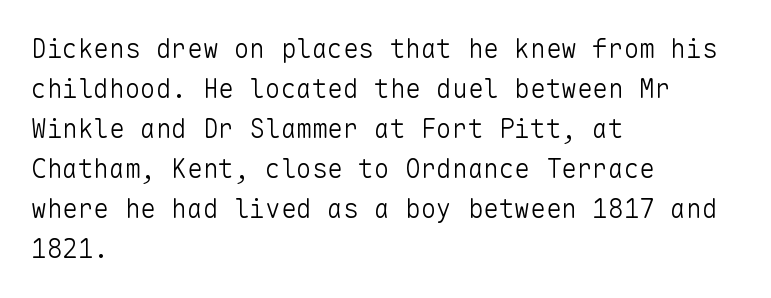
The image shows 26 px text type, upright; set left-aligned, normal line spacing (1.54x), normal letter spacing, not underlined.
